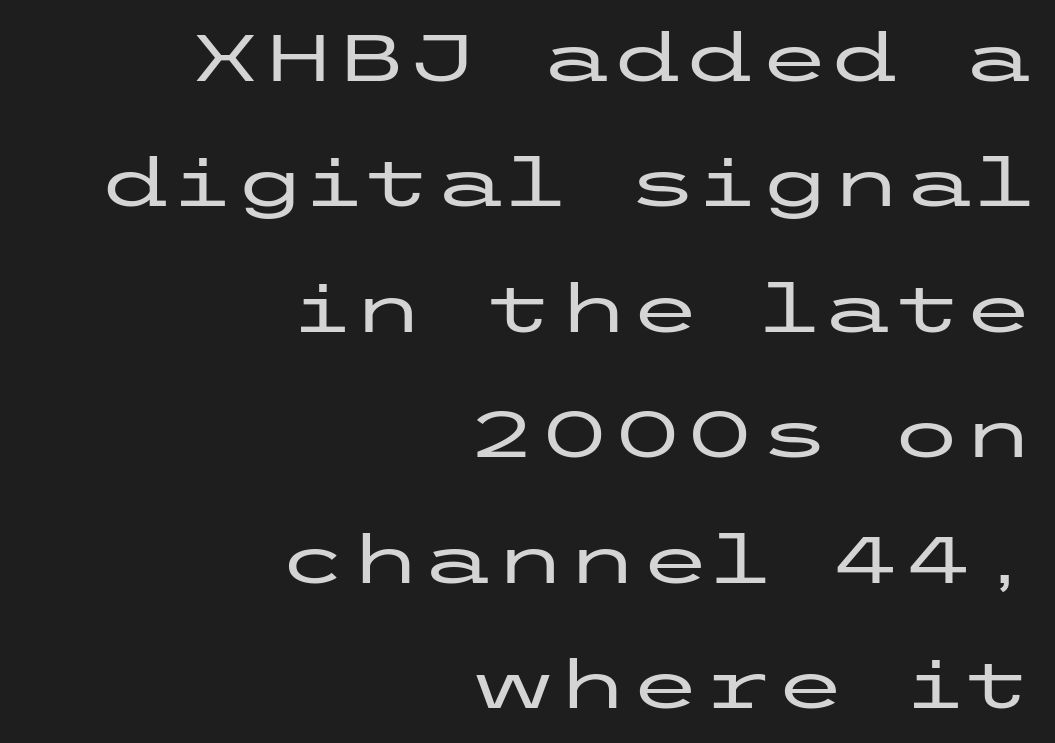
In terms of leading, this rendering errs on the spacious side. These lines were composed using upright roman letters. Nobody drew a line under any word here. Does the type have serifs? No, each stem ends abruptly. These lines keep a tight, regular rhythm from letter to letter. Each line ends at the same right margin while the left side varies.
